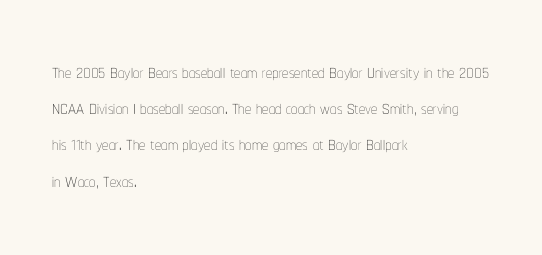
The image shows 25 px text type, upright; set left-aligned, normal line spacing (1.45x), normal letter spacing, not underlined.
